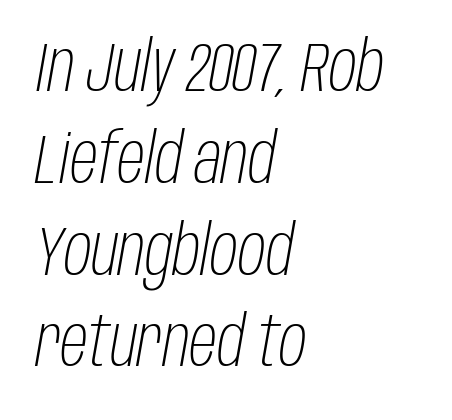
Q: Is the text bold? A: No.
Q: Is the text italic (slanted)? A: Yes, it leans right by about 10 degrees.
Q: Is the text underlined? A: No.
Q: How is the paragraph aligned? A: Left-aligned.
Q: Is the spacing between letters normal or unusually wide? A: Normal.
Q: Is the spacing between lines tight, normal or loose? A: Normal.
Q: Width (condensed, normal, or wide)? A: Condensed.
Q: Stroke contrast? A: Low.
Q: x-height? A: Large.
Q: Monospaced? A: No.
